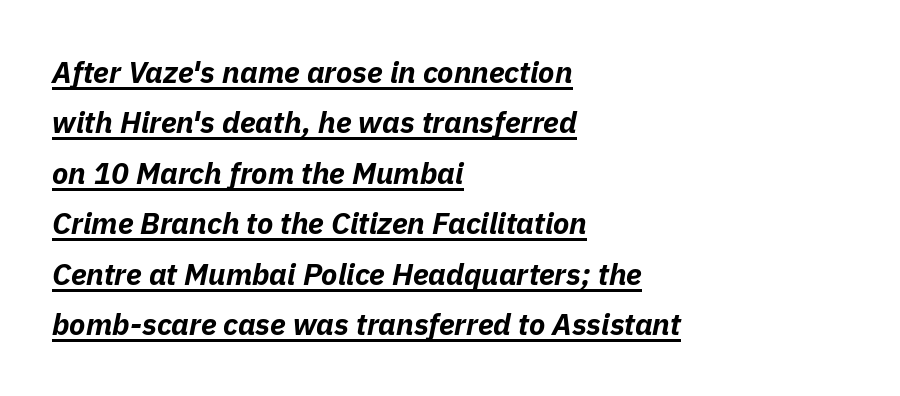
The face used here is proportionally spaced, like ordinary book or web type. Nobody touched the tracking dial on this one. Every word sits above its own underline. The setting favours the left margin, as ordinary paragraphs usually do.
